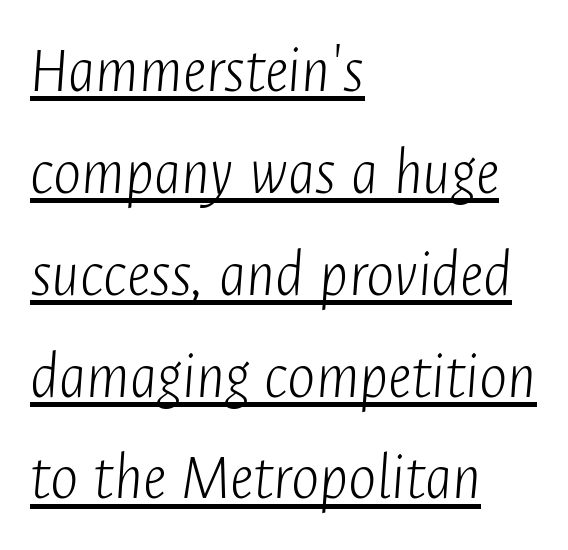
{"italic": "yes", "lean": "right", "slant_degrees": 4, "bold": "no", "weight": "light", "width": "condensed", "stroke_contrast": "low", "x_height": "medium", "monospaced": "no", "underline": "yes", "align": "left", "line_spacing": "normal", "line_spacing_ratio": 1.52, "letter_spacing": "normal", "letter_spacing_em": 0.0, "glyph_px": 67}
